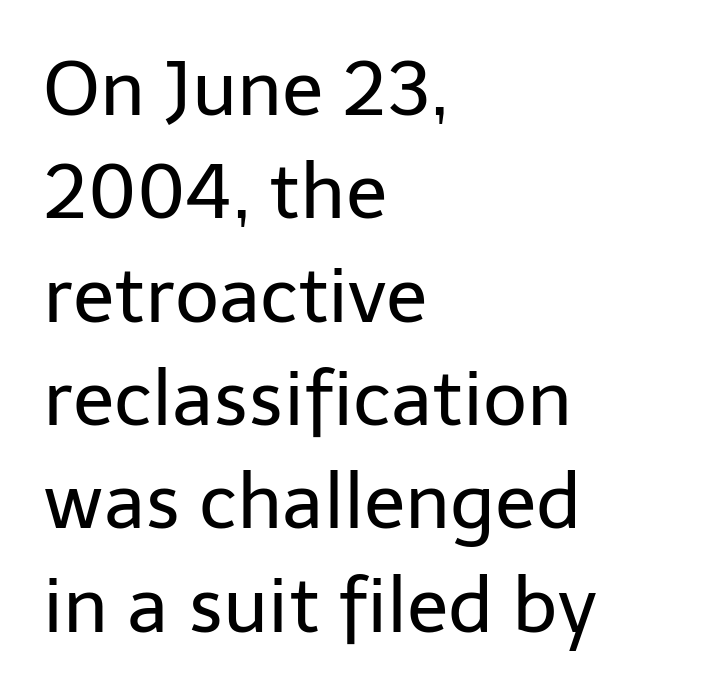
Interline gaps are of average width in this sample. The rendering anchors every line to the left-hand side. Proportional: the letters do not fall into vertical columns. This rendering leaves character spacing at its baseline value. Any mark beneath the type? The region is blank. Stem width sits at or under what a default text font uses.
